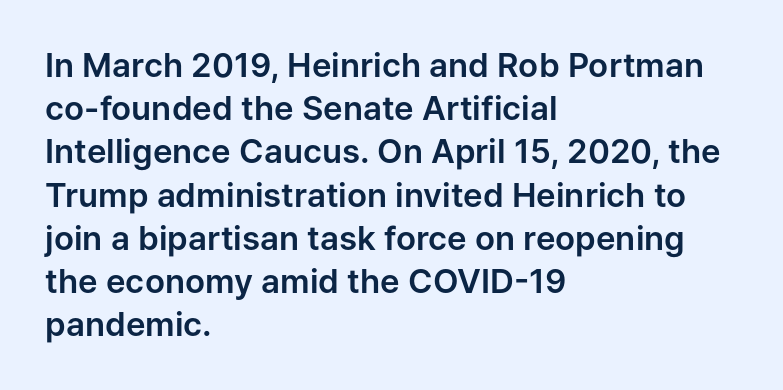
Q: Is the text italic (slanted)? A: No, it is upright.
Q: Is the typeface a serif or a sans-serif typeface? A: Sans-serif.
Q: Is the text underlined? A: No.
Q: How is the paragraph aligned? A: Left-aligned.
Q: Is the spacing between letters normal or unusually wide? A: Normal.
Q: Is the spacing between lines tight, normal or loose? A: Normal.
Q: Width (condensed, normal, or wide)? A: Normal.
Q: Stroke contrast? A: Low.
Q: x-height? A: Medium.
Q: Monospaced? A: No.
